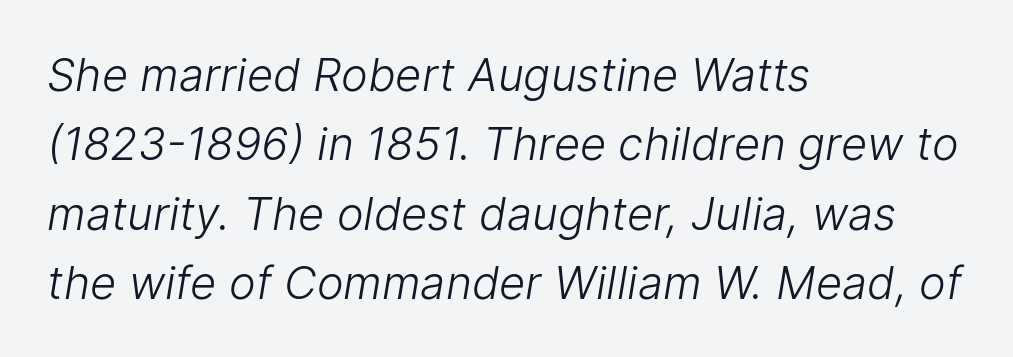
Leading: standard. Counters stay open thanks to moderate or lighter strokes. Nothing sits at the stroke ends, so this counts as sans-serif. Is this a fixed-width face? No — the glyphs have proportional, varying widths.
